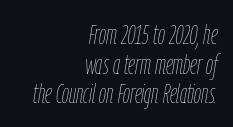
{"italic": "yes", "lean": "right", "slant_degrees": 9, "bold": "no", "weight": "thin", "width": "condensed", "stroke_contrast": "low", "x_height": "medium", "monospaced": "no", "underline": "no", "align": "right", "line_spacing": "tight", "line_spacing_ratio": 1.06, "letter_spacing": "normal", "letter_spacing_em": 0.0, "glyph_px": 28}
